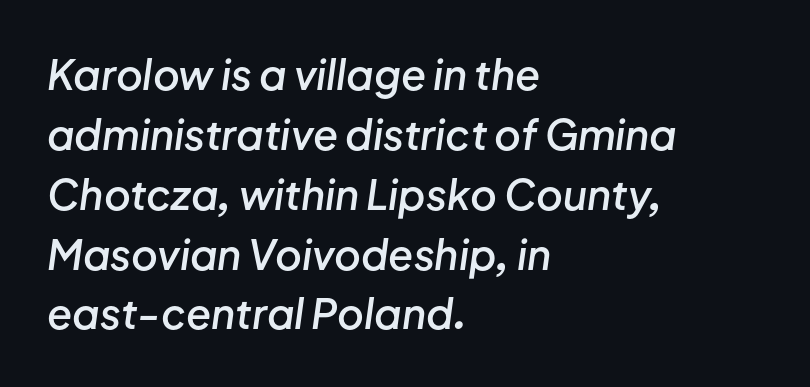
Q: Is the text bold? A: Semi-bold.
Q: Is the text italic (slanted)? A: Yes, it leans right by about 8 degrees.
Q: Is the text underlined? A: No.
Q: How is the paragraph aligned? A: Left-aligned.
Q: Is the spacing between letters normal or unusually wide? A: Normal.
Q: Is the spacing between lines tight, normal or loose? A: Normal.
Q: Width (condensed, normal, or wide)? A: Normal.
Q: Stroke contrast? A: Low.
Q: x-height? A: Medium.
Q: Monospaced? A: No.
